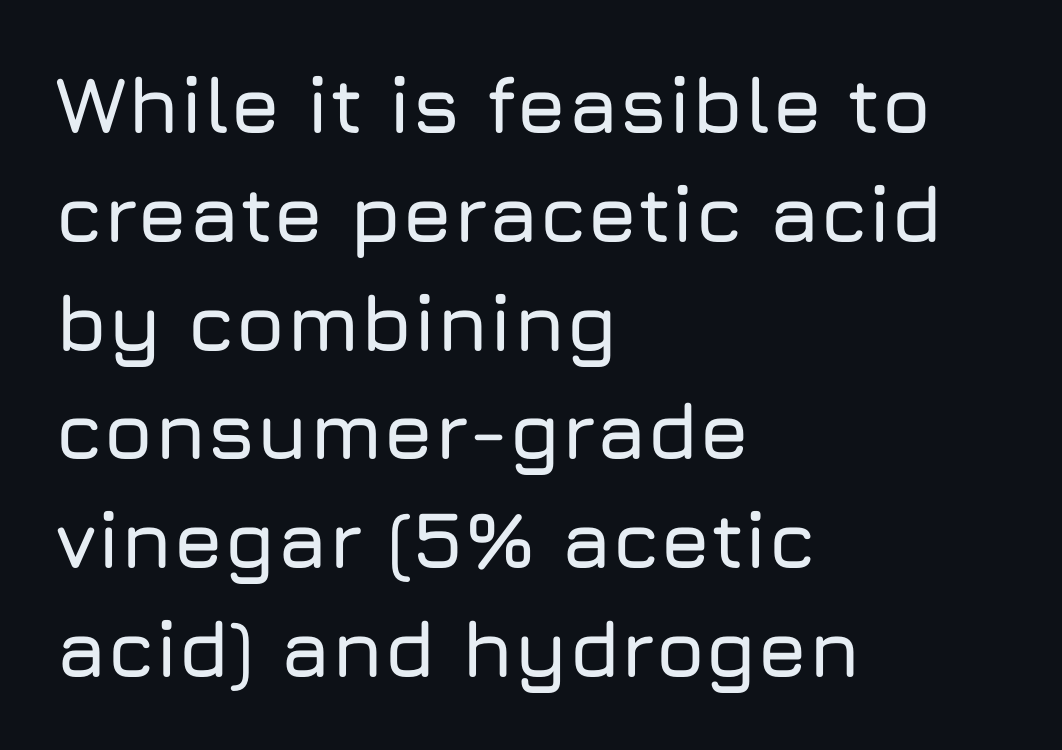
{"serif": "no", "italic": "no", "width": "normal", "stroke_contrast": "low", "x_height": "medium", "monospaced": "no", "underline": "no", "align": "left", "line_spacing": "normal", "line_spacing_ratio": 1.36, "letter_spacing": "normal", "letter_spacing_em": 0.0, "glyph_px": 80}
